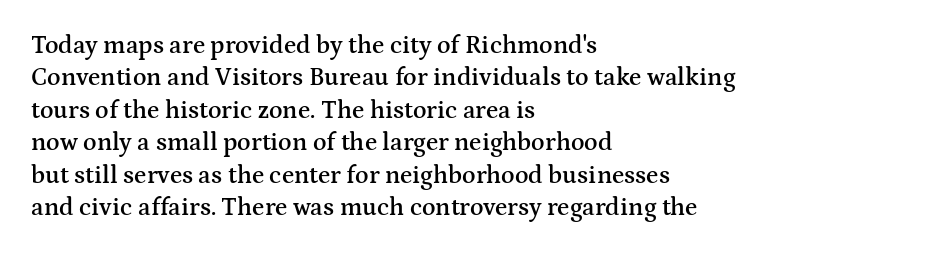
The image shows 25 px text type, upright; set left-aligned, normal line spacing (1.3x), normal letter spacing, not underlined.
